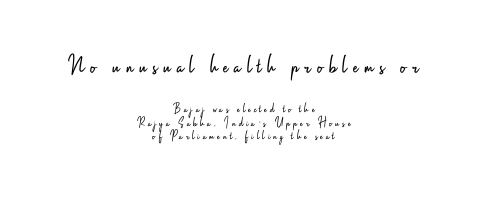
The image shows 27 px text type; set centered, tight line spacing (0.98x), unusually wide letter spacing (+0.22 em), not underlined; the first (top) block is 1.93x larger.
